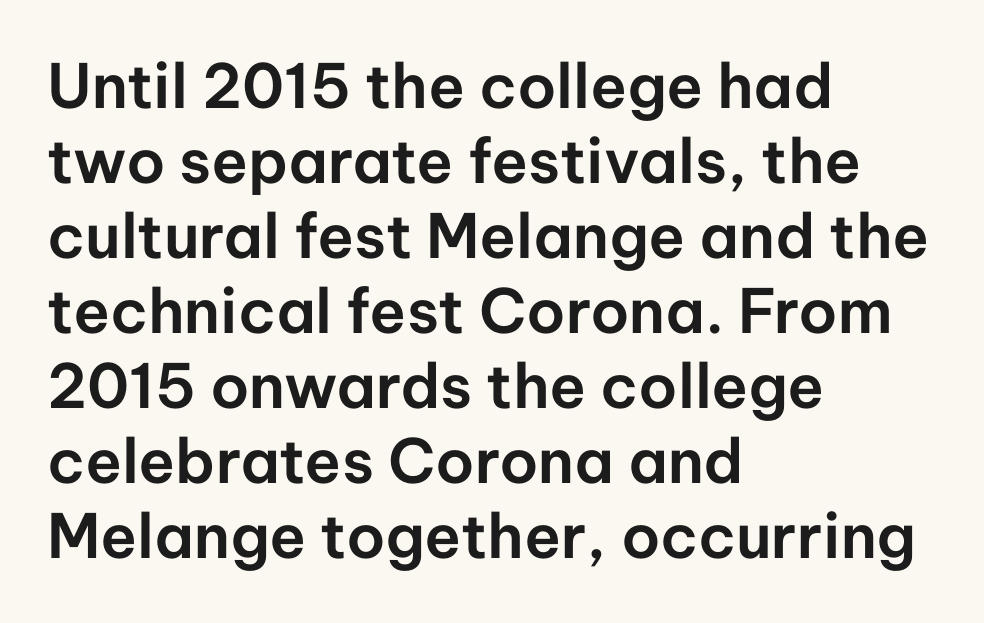
Does the type have serifs? No, each stem ends abruptly. Words float on clear page, feet unadorned. Spacing verdict: proportional, widths tailored to each character. Ordinary non-slanted type is in use. The setting favours the left margin, as ordinary paragraphs usually do.
